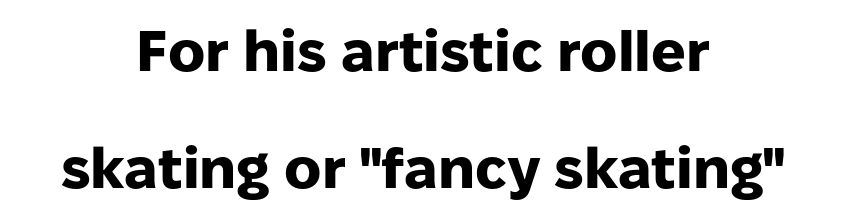
Descender tails drop into unmarked territory. Italic? Not at all — the glyphs are vertical. Every row of glyphs is offset so its center matches the block's center. The characters look thick and weighty, a clear bold. Do the characters align in a grid? No, the font is proportional.
